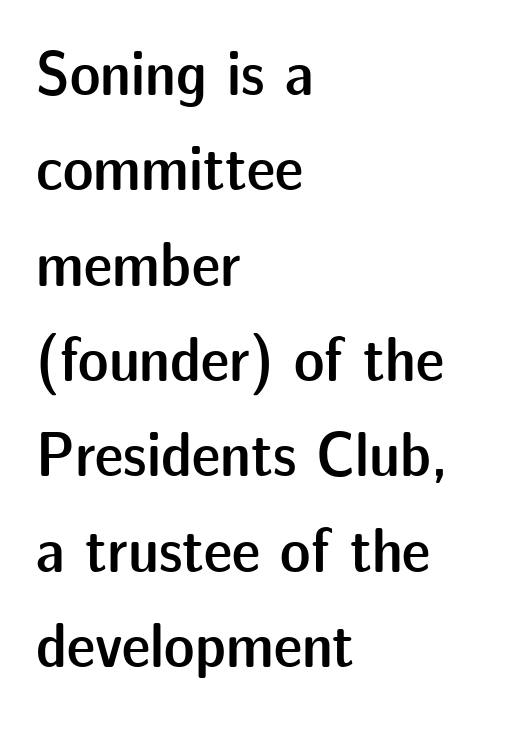
{"serif": "no", "italic": "no", "bold": "semi", "weight": "semibold", "width": "normal", "stroke_contrast": "low", "x_height": "medium", "monospaced": "no", "underline": "no", "align": "left", "line_spacing": "normal", "line_spacing_ratio": 1.49, "letter_spacing": "normal", "letter_spacing_em": 0.0, "glyph_px": 64}
